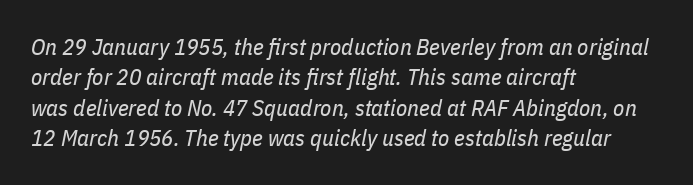
The image shows 23 px text type, italic (leaning right); set left-aligned, normal line spacing (1.32x), normal letter spacing, not underlined.
